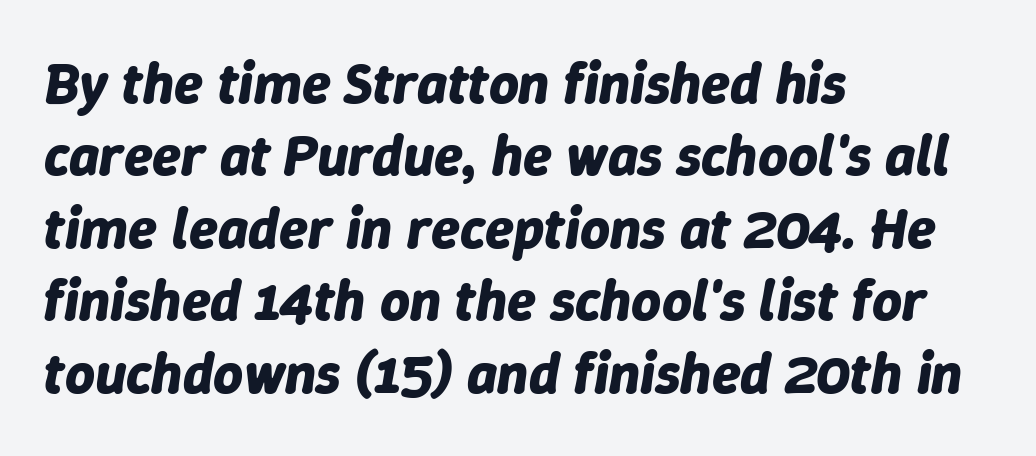
Between one letter and the next there's only the usual sliver of space. Underlining? Definitely not there. A typesetter would call this proportional, since set widths differ per character. These lines carry a lot of weight — the face is fully bold.
